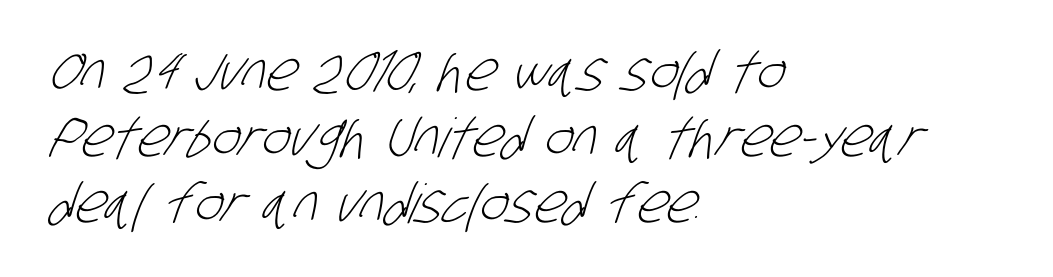
The image shows 54 px light, condensed sans-serif type; set left-aligned, line spacing 1.22x, normal letter spacing, not underlined; low stroke contrast and a large x-height.
